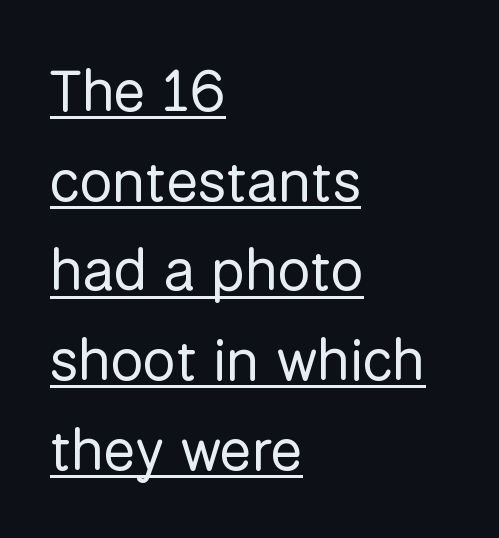
Compared with a typical body face, this is equally light or lighter still. What kind of face is this? One without serifs — a sans. The vertical gap from one line to the next is medium. Underlining? Definitely there. The letters stand straight up with perfectly vertical stems.
